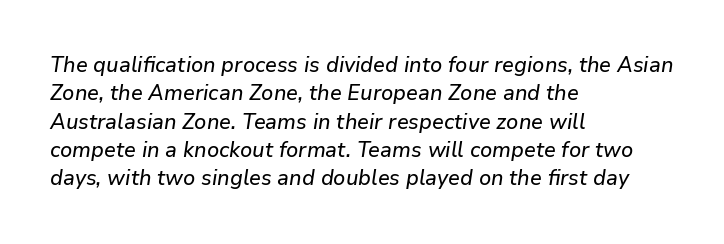
Teacher's note: observe the even left margin — that is flush-left alignment. Just letters on the line, the space beneath them empty. This is oblique type, the kind used for emphasis or titles. What stands out about the letter spacing? Nothing — it is the standard amount. Whoever set this chose a conventional vertical rhythm.
